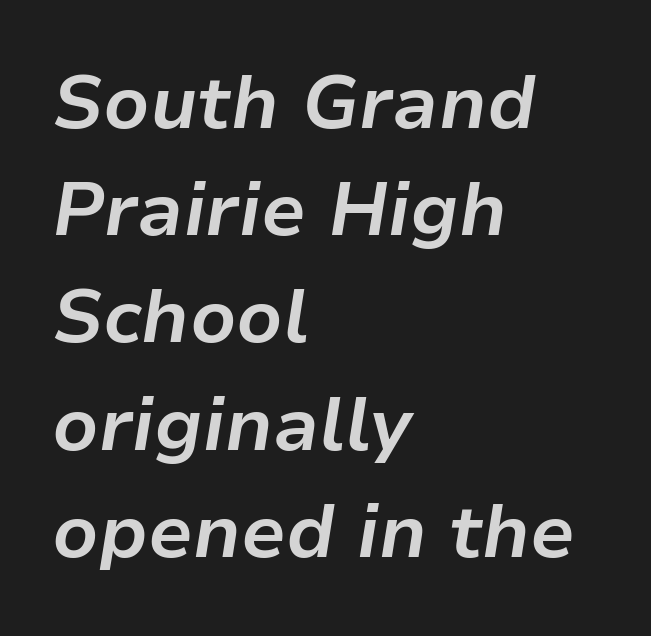
Notice how descenders clear the ascenders below comfortably — that's standard leading. The space directly below the letters is spotless. Each letter keeps its own natural width here, so spacing adapts to shape. The text carries the slant typical of an italic or oblique font.
